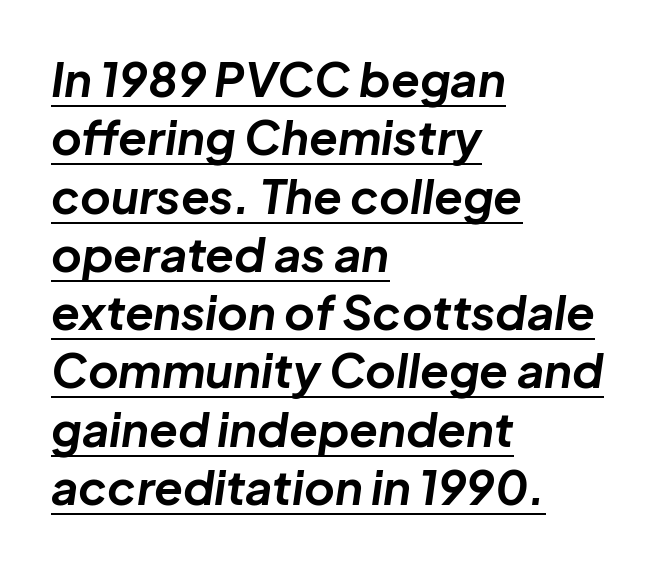
The image shows 47 px bold type, italic (leaning right); set left-aligned, line spacing 1.24x, normal letter spacing, underlined; low stroke contrast and a medium x-height.
